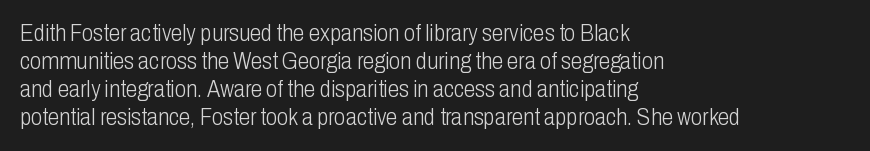
Every stem runs plumb, perpendicular to the baseline. Layout note: lines flush left. Decoration check: the copy has no underline. Short note: letters normally spaced.
